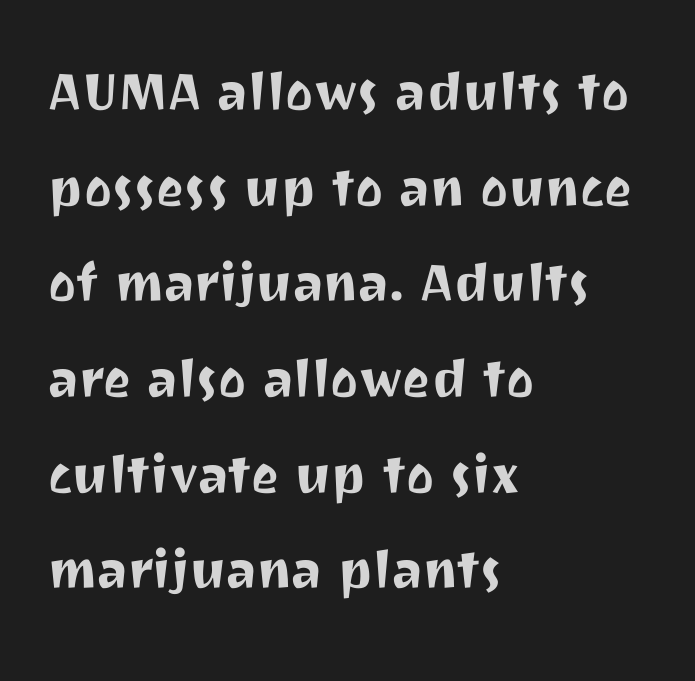
Q: Is the text italic (slanted)? A: No, it is upright.
Q: Is the typeface a serif or a sans-serif typeface? A: Sans-serif.
Q: Is the text underlined? A: No.
Q: How is the paragraph aligned? A: Left-aligned.
Q: Is the spacing between letters normal or unusually wide? A: Normal.
Q: Is the spacing between lines tight, normal or loose? A: Normal.
Q: Width (condensed, normal, or wide)? A: Normal.
Q: Stroke contrast? A: Medium.
Q: x-height? A: Medium.
Q: Monospaced? A: No.
